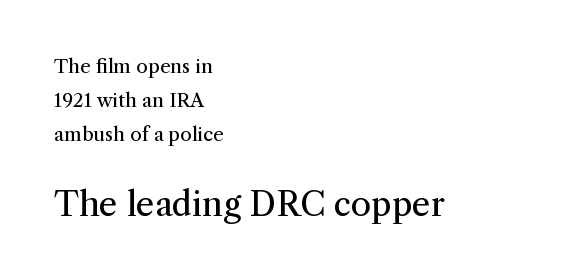
Notice how the passage keeps a crisp vertical edge on the left only. The space directly below the letters is spotless. Reading top to bottom, the characters get bigger at the block break. Tracking value appears to be zero — textbook default spacing. Is this a fixed-width face? No — the glyphs have proportional, varying widths.
